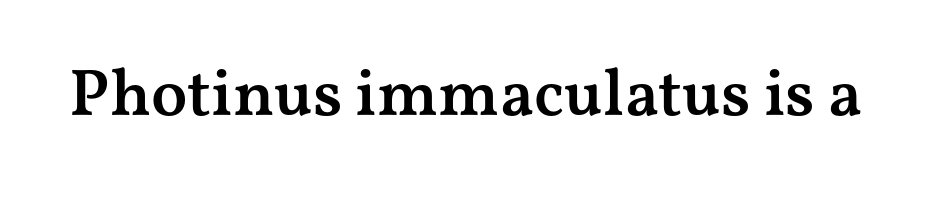
{"serif": "yes", "italic": "no", "bold": "semi", "weight": "semibold", "width": "wide", "stroke_contrast": "medium", "x_height": "medium", "monospaced": "no", "underline": "no", "letter_spacing": "normal", "letter_spacing_em": 0.0, "glyph_px": 66}
